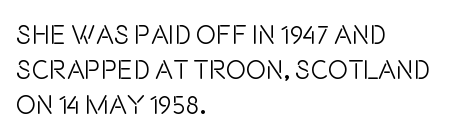
This sample keeps an unexceptional amount of space between lines. Characters remain perfectly vertical along every line. The gap between lines stays unmarked. Is this a heavy cut? Hardly; it is regular or lighter.
